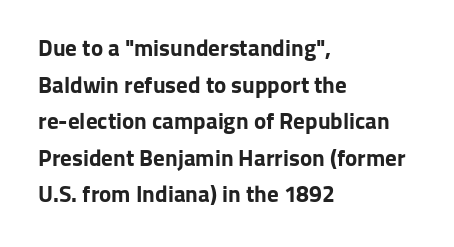
Q: Is the text bold? A: Yes.
Q: Is the text italic (slanted)? A: No, it is upright.
Q: Is the text underlined? A: No.
Q: How is the paragraph aligned? A: Left-aligned.
Q: Is the spacing between letters normal or unusually wide? A: Normal.
Q: Is the spacing between lines tight, normal or loose? A: Normal.
